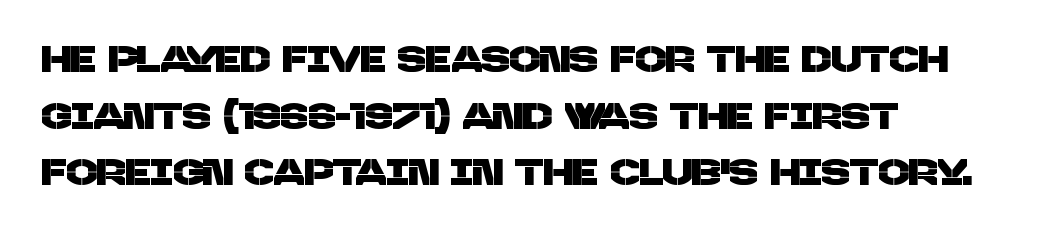
Q: Is the typeface a serif or a sans-serif typeface? A: Sans-serif.
Q: Is the text underlined? A: No.
Q: How is the paragraph aligned? A: Left-aligned.
Q: Is the spacing between letters normal or unusually wide? A: Normal.
Q: Is the spacing between lines tight, normal or loose? A: Normal.
Q: Width (condensed, normal, or wide)? A: Normal.
Q: Stroke contrast? A: Low.
Q: x-height? A: Large.
Q: Monospaced? A: No.
